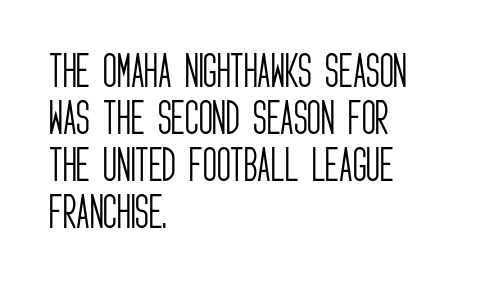
The image shows 38 px light, condensed sans-serif type, upright; set left-aligned, line spacing 1.24x, normal letter spacing, not underlined; low stroke contrast and a large x-height.
